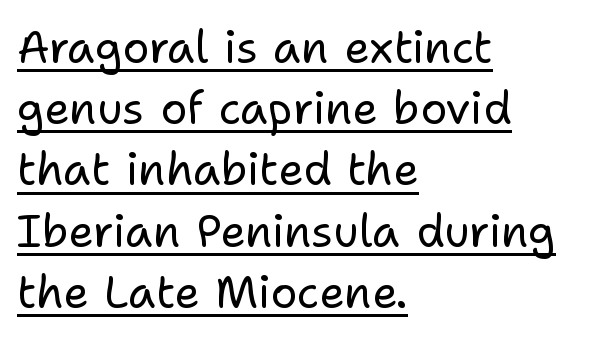
The face used here is proportionally spaced, like ordinary book or web type. The typeface has the unassuming heft of standard copy or less. Successive baselines arrive at the customary interval. Font category for this specimen: sans-serif.
